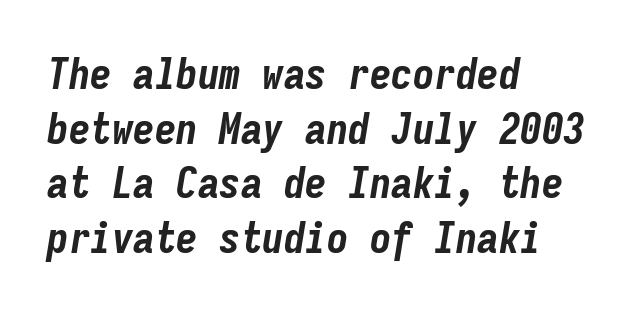
The passage shown has conventional tracking throughout. How heavy is the stroke? Heavy — this is a bold. Left-aligned paragraph, ragged on the right. Anything drawn beneath the words? Only blank space. This sample uses an oblique cut, with every glyph tilted off the vertical.
